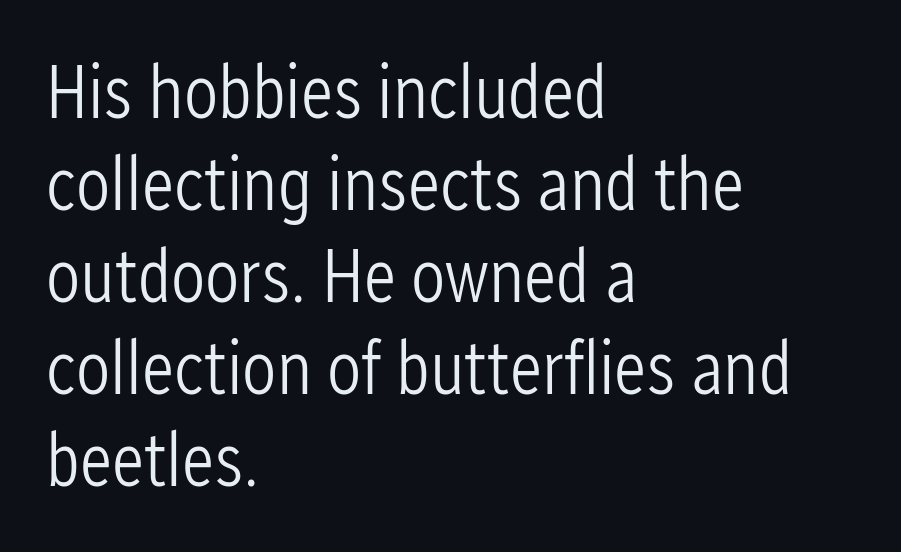
Is this a heavy cut? Hardly; it is regular or lighter. Think of a printed novel: that variable character pitch is what you see here. Caption: standard tracking, unaltered. Is there any slant? The stems are plumb.
